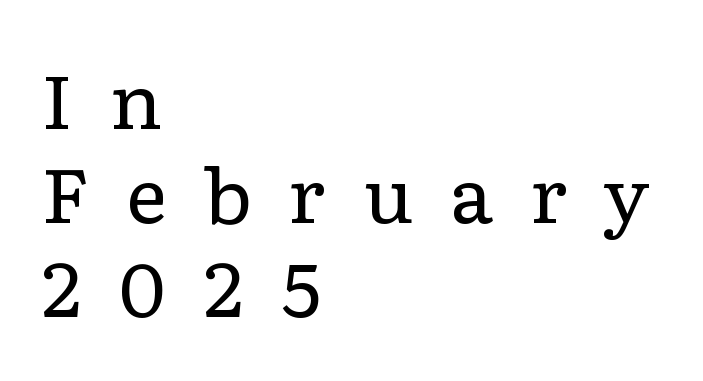
Q: Is the text bold? A: No.
Q: Is the text italic (slanted)? A: No, it is upright.
Q: Is the typeface a serif or a sans-serif typeface? A: Serif.
Q: Is the text underlined? A: No.
Q: How is the paragraph aligned? A: Left-aligned.
Q: Is the spacing between letters normal or unusually wide? A: Unusually wide.
Q: Is the spacing between lines tight, normal or loose? A: Normal.
Q: Width (condensed, normal, or wide)? A: Wide.
Q: Stroke contrast? A: Low.
Q: x-height? A: Medium.
Q: Monospaced? A: No.
